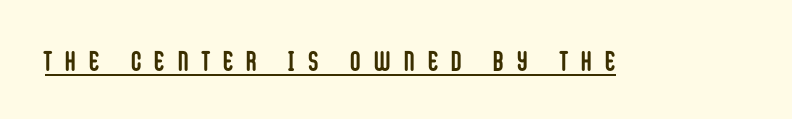
Serif or sans? Sans — the stroke terminals are bare. Chunky letters — that's bold for sure. Proportional: the letters do not fall into vertical columns. Tall strokes in this sample are plumb rather than angled. Substantial extra tracking has been applied to these lines.
